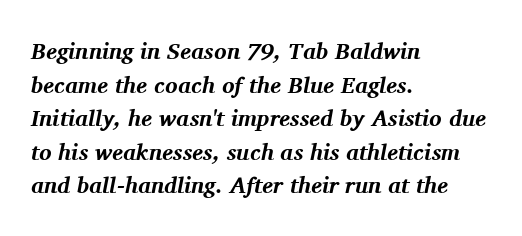
The image shows 23 px bold type, italic (leaning right); set left-aligned, normal line spacing (1.46x), normal letter spacing, not underlined.
